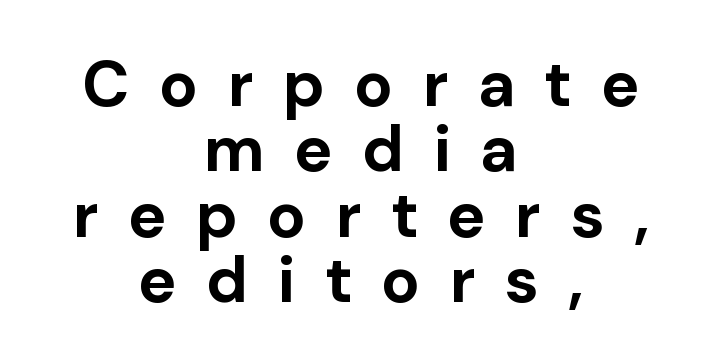
The image shows 64 px bold sans-serif type, upright; set centered, tight line spacing (1.02x), unusually wide letter spacing (+0.46 em), not underlined; low stroke contrast and a medium x-height.
